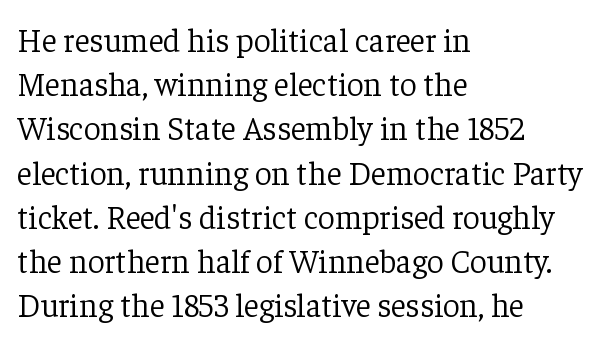
Q: Is the text bold? A: No.
Q: Is the text italic (slanted)? A: No, it is upright.
Q: Is the typeface a serif or a sans-serif typeface? A: Serif.
Q: Is the text underlined? A: No.
Q: How is the paragraph aligned? A: Left-aligned.
Q: Is the spacing between letters normal or unusually wide? A: Normal.
Q: Is the spacing between lines tight, normal or loose? A: Normal.
Q: Width (condensed, normal, or wide)? A: Normal.
Q: Stroke contrast? A: Low.
Q: x-height? A: Medium.
Q: Monospaced? A: No.
